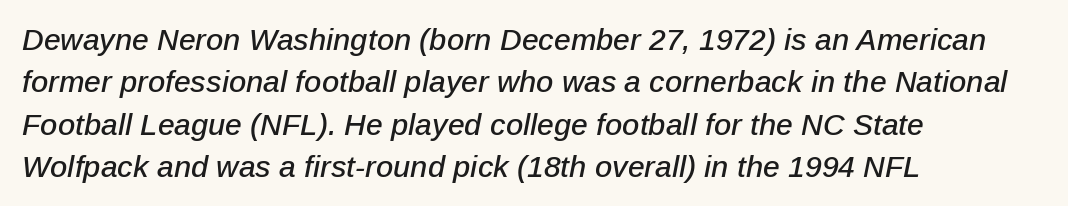
The image shows 30 px text type, italic (leaning right); set left-aligned, normal line spacing (1.41x), normal letter spacing, not underlined; low stroke contrast and a medium x-height.
